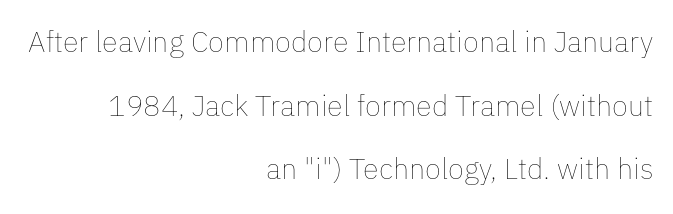
{"italic": "no", "bold": "no", "weight": "thin", "width": "normal", "stroke_contrast": "low", "x_height": "medium", "monospaced": "no", "underline": "no", "align": "right", "line_spacing": "loose", "line_spacing_ratio": 2.19, "letter_spacing": "normal", "letter_spacing_em": 0.0, "glyph_px": 29}
